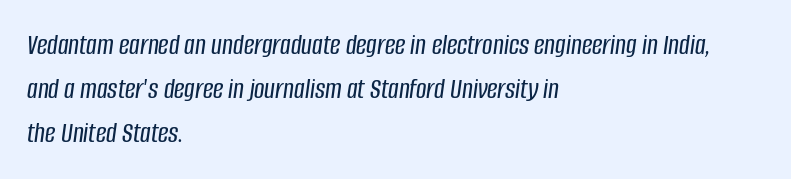
The lines are quadded left. Emphasis-style slanted type is in use. Bare-footed words on every line. Normally led — the rows are evenly, conventionally spaced.
